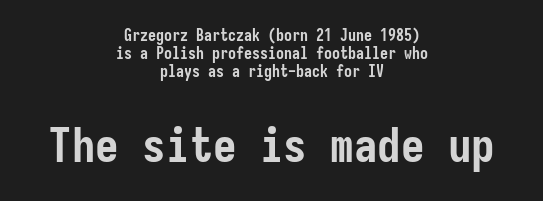
The image shows 47 px semibold, condensed sans-serif type, upright; set centered, tight line spacing (1.11x), normal letter spacing, not underlined; the second (bottom) block is 2.94x larger; low stroke contrast and a medium x-height.
